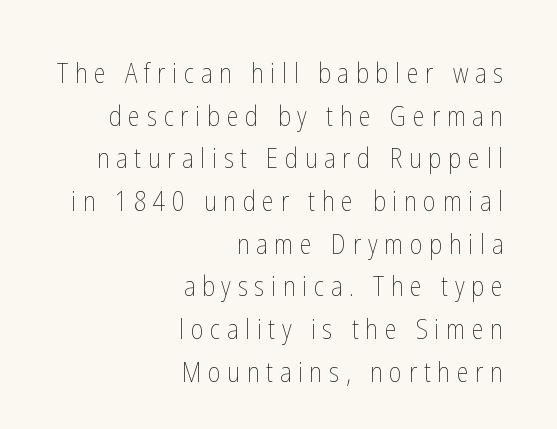
The image shows 27 px text type, upright; set right-aligned, normal line spacing (1.58x), unusually wide letter spacing (+0.25 em), not underlined.
